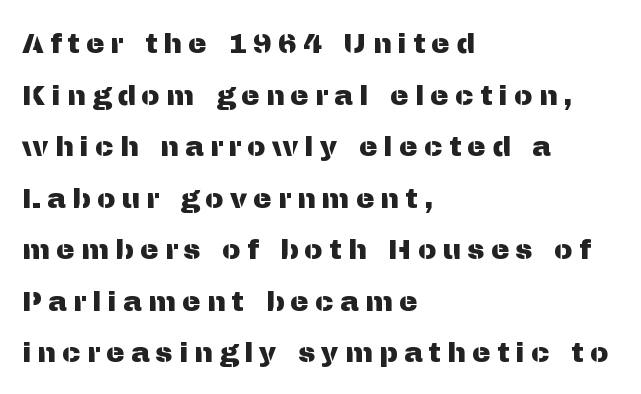
The image shows 28 px sans-serif type, upright; set left-aligned, line spacing 1.84x, unusually wide letter spacing (+0.22 em), not underlined; medium stroke contrast and a medium x-height.
